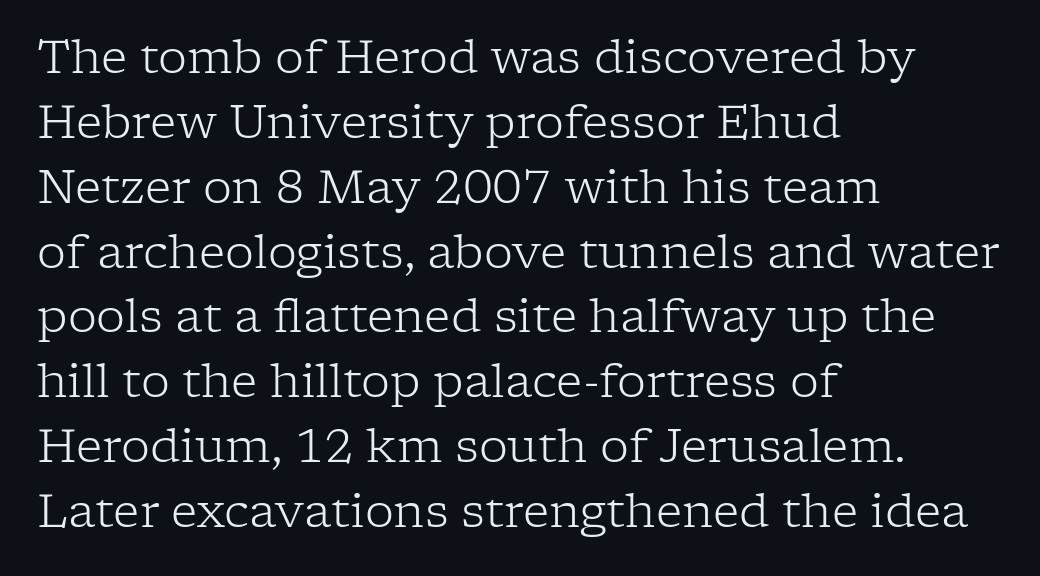
{"serif": "yes", "italic": "no", "bold": "no", "weight": "light", "width": "normal", "stroke_contrast": "low", "x_height": "medium", "monospaced": "no", "underline": "no", "align": "left", "line_spacing": "normal", "line_spacing_ratio": 1.41, "letter_spacing": "normal", "letter_spacing_em": 0.0, "glyph_px": 46}
